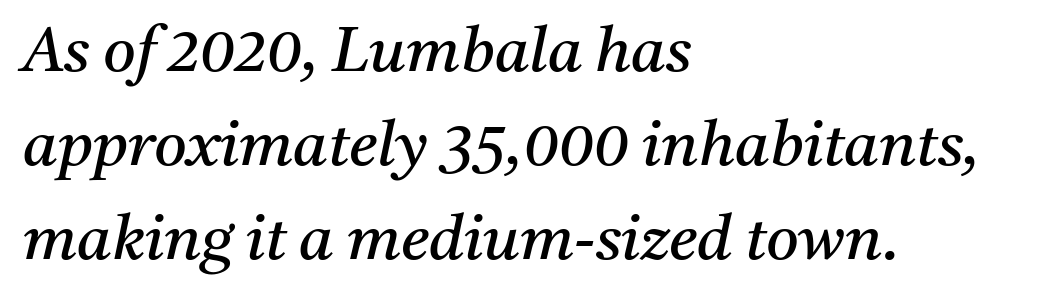
Q: Is the text bold? A: No.
Q: Is the text italic (slanted)? A: Yes, it leans right by about 11 degrees.
Q: Is the typeface a serif or a sans-serif typeface? A: Serif.
Q: Is the text underlined? A: No.
Q: How is the paragraph aligned? A: Left-aligned.
Q: Is the spacing between letters normal or unusually wide? A: Normal.
Q: Is the spacing between lines tight, normal or loose? A: Normal.
Q: Width (condensed, normal, or wide)? A: Normal.
Q: Stroke contrast? A: Medium.
Q: x-height? A: Medium.
Q: Monospaced? A: No.
